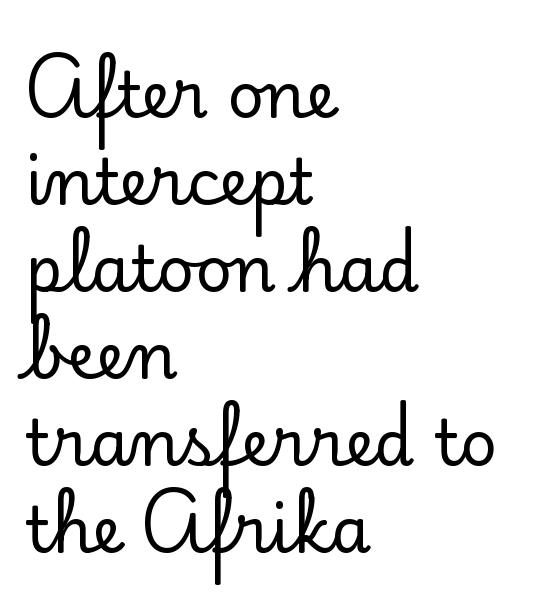
Q: Is the text italic (slanted)? A: No, it is upright.
Q: Is the typeface a serif or a sans-serif typeface? A: Serif.
Q: Is the text underlined? A: No.
Q: How is the paragraph aligned? A: Left-aligned.
Q: Is the spacing between letters normal or unusually wide? A: Normal.
Q: Is the spacing between lines tight, normal or loose? A: Normal.
Q: Width (condensed, normal, or wide)? A: Normal.
Q: Stroke contrast? A: Low.
Q: x-height? A: Small.
Q: Monospaced? A: No.
